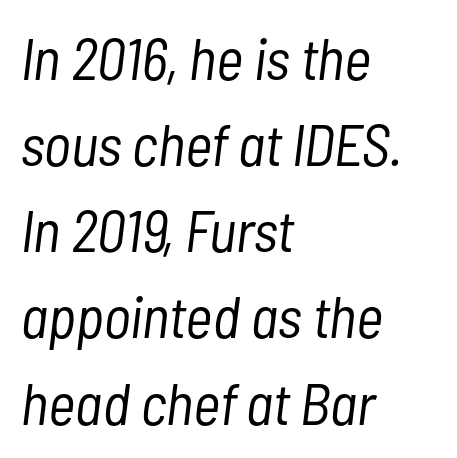
Q: Is the text bold? A: No.
Q: Is the text italic (slanted)? A: Yes, it leans right by about 7 degrees.
Q: Is the text underlined? A: No.
Q: How is the paragraph aligned? A: Left-aligned.
Q: Is the spacing between letters normal or unusually wide? A: Normal.
Q: Is the spacing between lines tight, normal or loose? A: Normal.
Q: Width (condensed, normal, or wide)? A: Condensed.
Q: Stroke contrast? A: Low.
Q: x-height? A: Medium.
Q: Monospaced? A: No.
